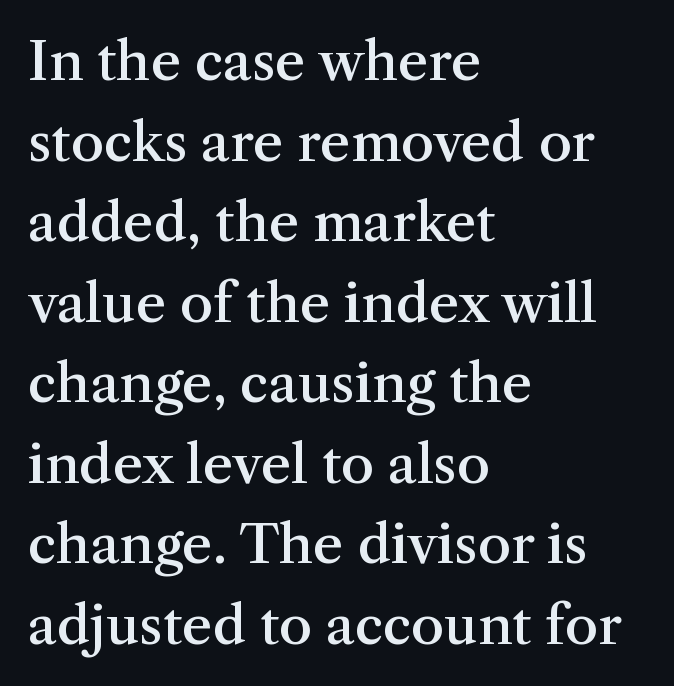
Q: Is the text bold? A: Semi-bold.
Q: Is the text italic (slanted)? A: No, it is upright.
Q: Is the typeface a serif or a sans-serif typeface? A: Serif.
Q: Is the text underlined? A: No.
Q: How is the paragraph aligned? A: Left-aligned.
Q: Is the spacing between letters normal or unusually wide? A: Normal.
Q: Is the spacing between lines tight, normal or loose? A: Normal.
Q: Width (condensed, normal, or wide)? A: Normal.
Q: Stroke contrast? A: Medium.
Q: x-height? A: Medium.
Q: Monospaced? A: No.
